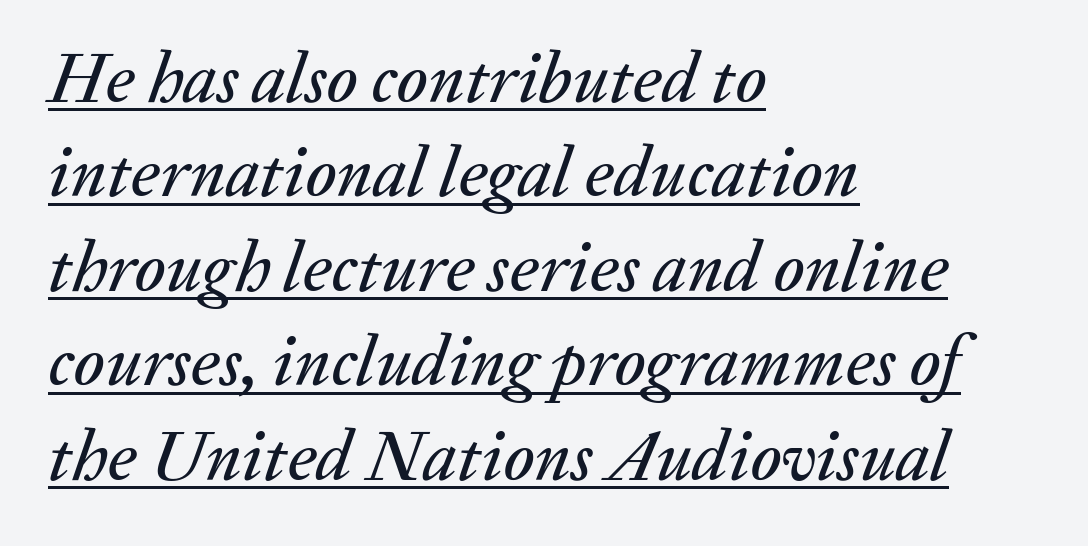
{"italic": "yes", "lean": "right", "slant_degrees": 20, "width": "normal", "stroke_contrast": "medium", "x_height": "medium", "monospaced": "no", "underline": "yes", "align": "left", "line_spacing": "normal", "line_spacing_ratio": 1.33, "letter_spacing": "normal", "letter_spacing_em": 0.0, "glyph_px": 71}
